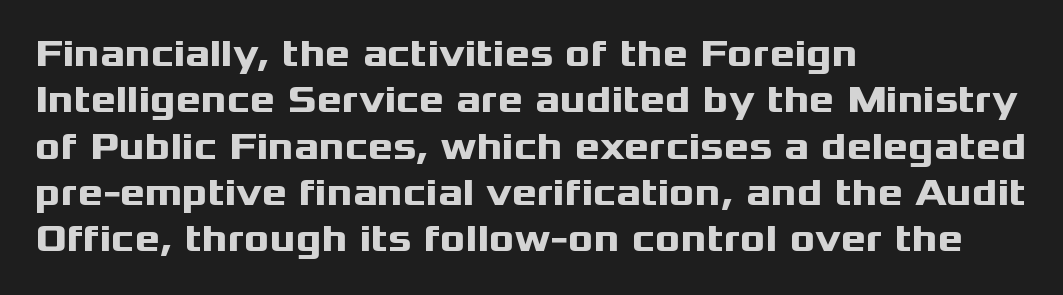
{"serif": "no", "italic": "no", "bold": "yes", "weight": "heavy", "width": "wide", "stroke_contrast": "medium", "x_height": "medium", "monospaced": "no", "underline": "no", "align": "left", "line_spacing_ratio": 1.22, "letter_spacing": "normal", "letter_spacing_em": 0.0, "glyph_px": 38}
